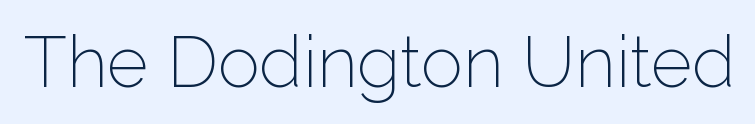
The image shows 71 px light sans-serif type, upright; set normal letter spacing, not underlined; low stroke contrast and a medium x-height.
